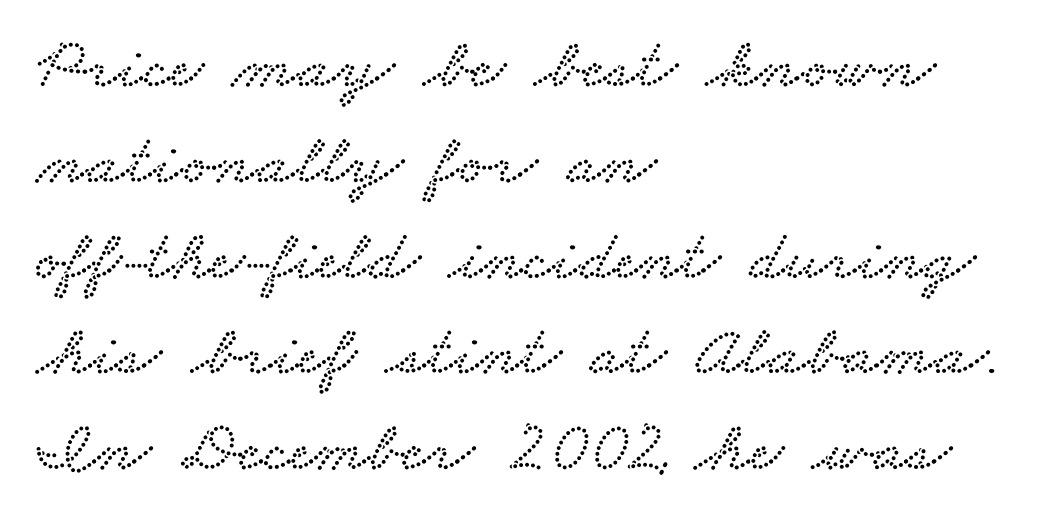
The image shows 72 px wide serif type; set left-aligned, normal line spacing (1.33x), normal letter spacing, not underlined; low stroke contrast and a small x-height.
